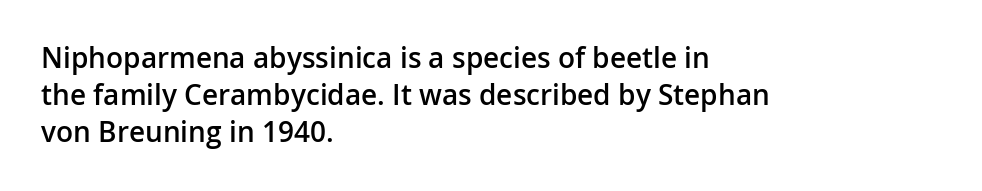
The foot of each line stays bare and open. Vertical spacing — default. The lettering stays uniformly vertical, giving the passage a roman look. These lines are set flush left with a ragged right edge. Look at the tracking — it's just the regular setting, nothing added. Each letter's strokes conclude bluntly, with no projecting serifs.
